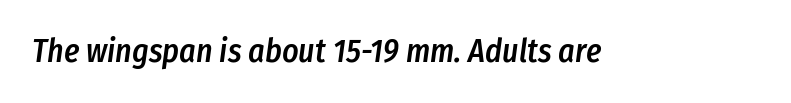
{"italic": "yes", "lean": "right", "slant_degrees": 8, "bold": "semi", "weight": "semibold", "width": "condensed", "stroke_contrast": "low", "x_height": "medium", "monospaced": "no", "underline": "no", "letter_spacing": "normal", "letter_spacing_em": 0.0, "glyph_px": 32}
